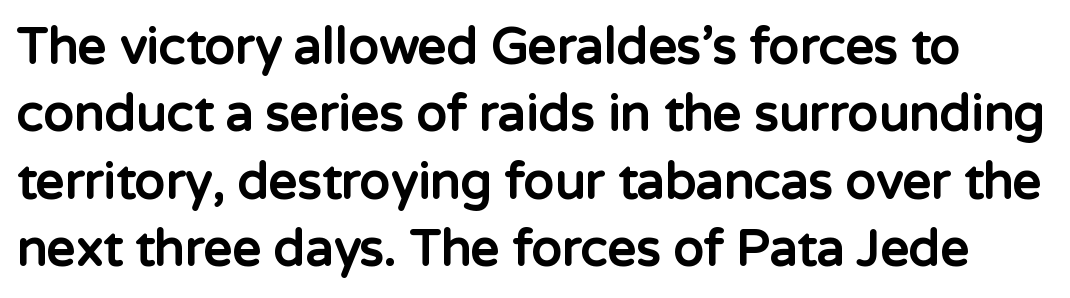
The image shows 50 px bold sans-serif type, upright; set normal line spacing (1.35x), normal letter spacing, not underlined; low stroke contrast and a medium x-height.
